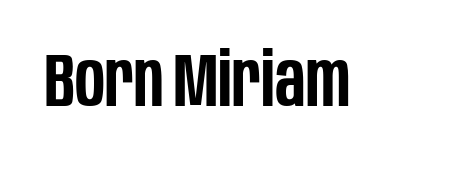
Q: Is the text bold? A: Semi-bold.
Q: Is the text italic (slanted)? A: No, it is upright.
Q: Is the typeface a serif or a sans-serif typeface? A: Sans-serif.
Q: Is the text underlined? A: No.
Q: Is the spacing between letters normal or unusually wide? A: Normal.
Q: Width (condensed, normal, or wide)? A: Condensed.
Q: Stroke contrast? A: Low.
Q: x-height? A: Large.
Q: Monospaced? A: No.
